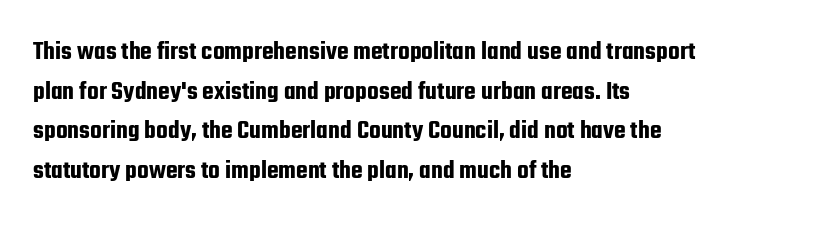
{"italic": "no", "underline": "no", "align": "left", "line_spacing": "normal", "line_spacing_ratio": 1.47, "letter_spacing": "normal", "letter_spacing_em": 0.0, "glyph_px": 27}
